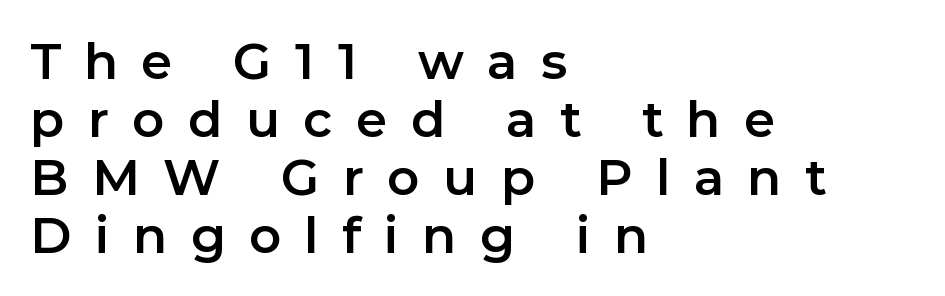
Looks like regular typesetting: each glyph gets only the width it needs. Do the letters lean? They stand straight. I'd call this a sans setting — the letters go barefoot. The strip under each line holds only bare page. The ragged edge is on the right, which tells us the setting is flush left. Between one letter and the next there's a generous, obvious gap.
